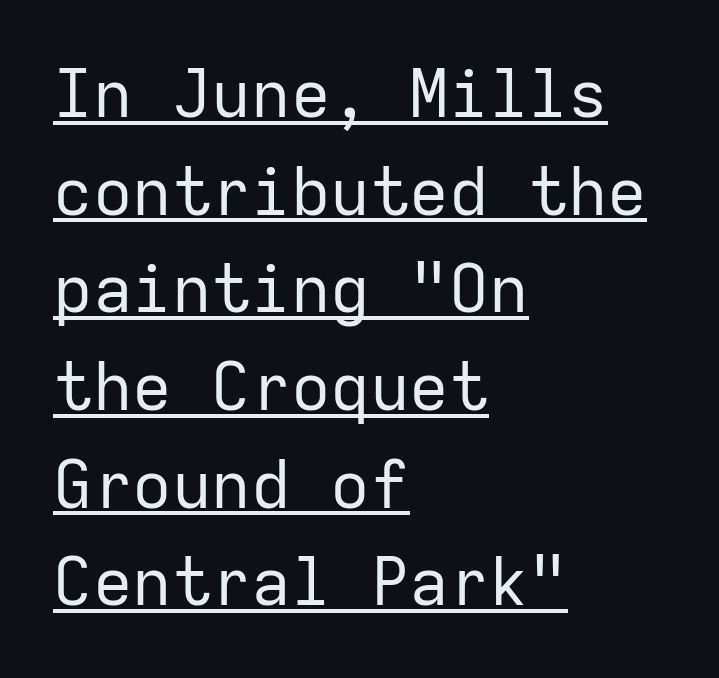
The image shows 66 px regular-weight sans-serif type, upright, monospaced; set left-aligned, normal line spacing (1.48x), normal letter spacing, underlined; low stroke contrast and a medium x-height.
